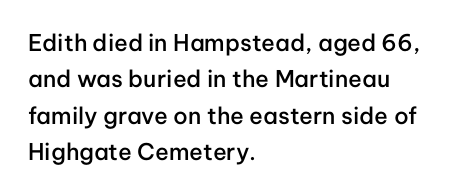
Q: Is the text bold? A: Semi-bold.
Q: Is the text italic (slanted)? A: No, it is upright.
Q: Is the text underlined? A: No.
Q: How is the paragraph aligned? A: Left-aligned.
Q: Is the spacing between letters normal or unusually wide? A: Normal.
Q: Is the spacing between lines tight, normal or loose? A: Normal.
